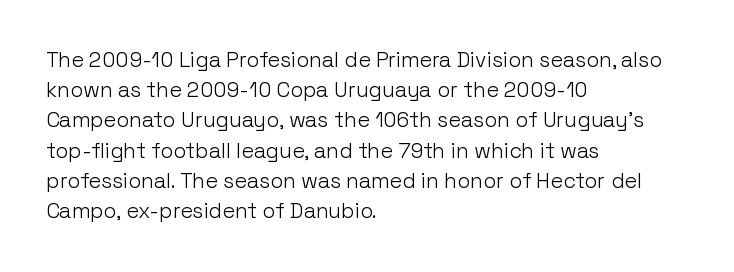
Q: Is the text bold? A: No.
Q: Is the text italic (slanted)? A: No, it is upright.
Q: Is the text underlined? A: No.
Q: How is the paragraph aligned? A: Left-aligned.
Q: Is the spacing between letters normal or unusually wide? A: Normal.
Q: Is the spacing between lines tight, normal or loose? A: Normal.
